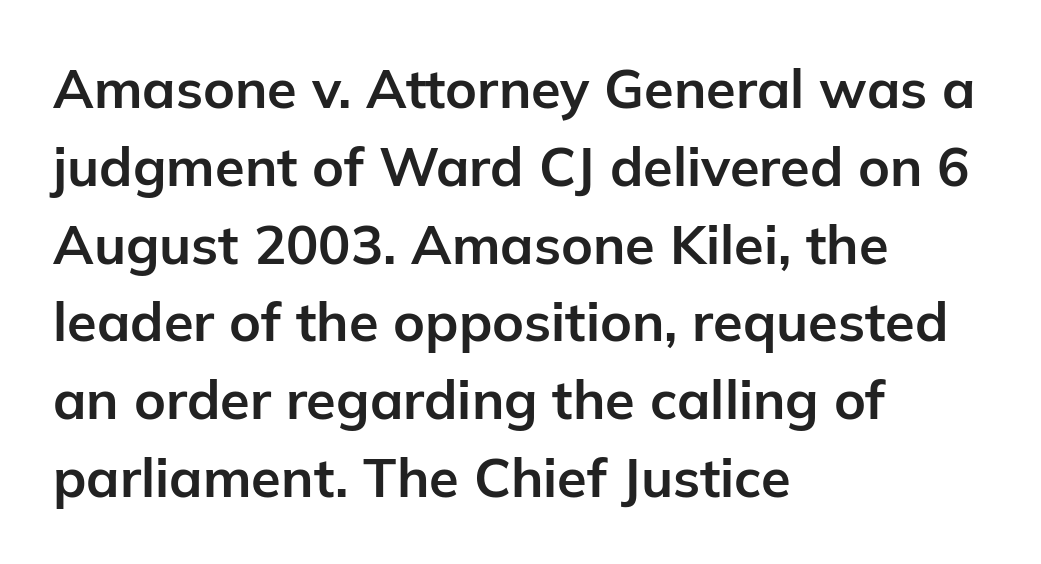
You could not count columns in this text — the font is proportionally spaced. Typeset ragged right — the left edge is the straight one. The lines sit at an ordinary, default distance from one another. You could call the tracking neutral — neither tight nor loose.
